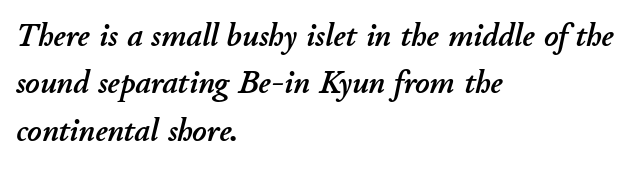
{"italic": "yes", "lean": "right", "slant_degrees": 11, "width": "normal", "stroke_contrast": "low", "x_height": "small", "monospaced": "no", "underline": "no", "align": "left", "line_spacing": "normal", "line_spacing_ratio": 1.39, "letter_spacing": "normal", "letter_spacing_em": 0.0, "glyph_px": 34}
